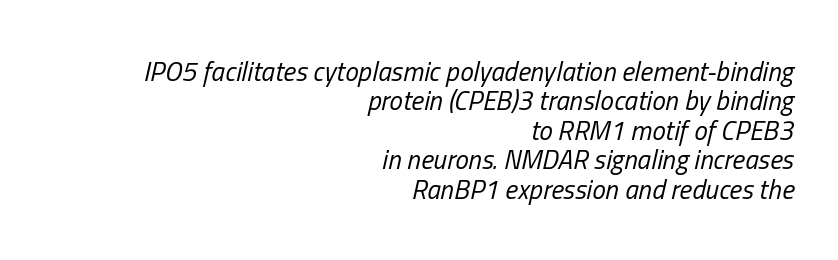
The tracking reads as untouched default to a designer's eye. No word sits above an underline. The glyphs look as if they've been sheared to an angle. Closely set lines give the paragraph a compact silhouette. All the whitespace from short lines collects on the left. Is the type heavy? It reads as light-to-regular instead.
